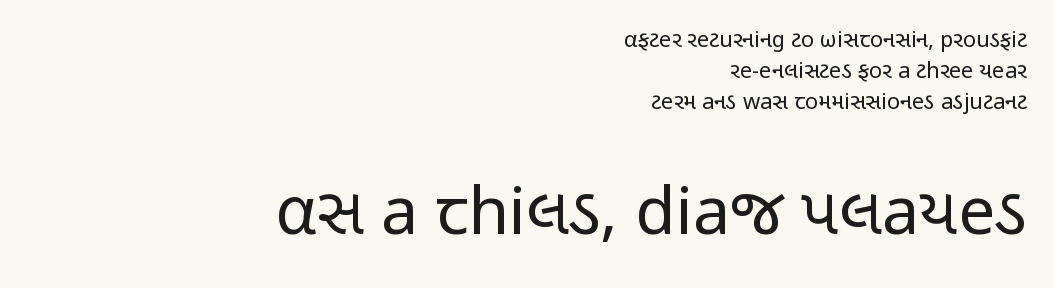
Q: Is the text bold? A: No.
Q: Is the text italic (slanted)? A: No, it is upright.
Q: Is the typeface a serif or a sans-serif typeface? A: Sans-serif.
Q: Is the text underlined? A: No.
Q: How is the paragraph aligned? A: Right-aligned.
Q: Is the spacing between letters normal or unusually wide? A: Normal.
Q: Is the spacing between lines tight, normal or loose? A: Normal.
Q: Which block of text is set in a larger size, the first (top) or the second (bottom)? A: The second (bottom) one.
Q: Width (condensed, normal, or wide)? A: Condensed.
Q: Stroke contrast? A: Low.
Q: x-height? A: Medium.
Q: Monospaced? A: No.
